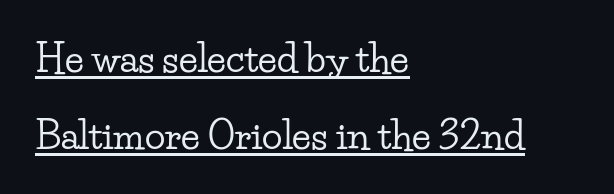
{"serif": "yes", "italic": "no", "width": "wide", "stroke_contrast": "low", "x_height": "small", "monospaced": "no", "underline": "yes", "align": "left", "line_spacing": "loose", "line_spacing_ratio": 2.02, "letter_spacing": "normal", "letter_spacing_em": 0.0, "glyph_px": 38}
